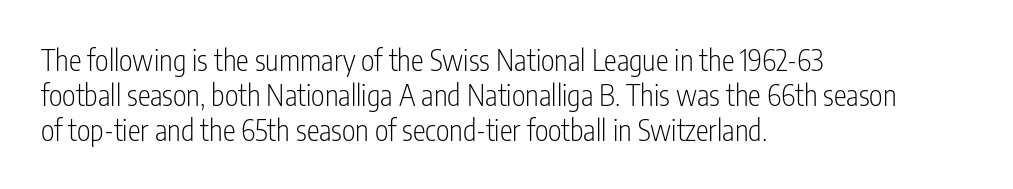
{"serif": "no", "italic": "no", "bold": "no", "weight": "light", "width": "condensed", "stroke_contrast": "low", "x_height": "medium", "monospaced": "no", "underline": "no", "align": "left", "line_spacing_ratio": 1.2, "letter_spacing": "normal", "letter_spacing_em": 0.0, "glyph_px": 29}
